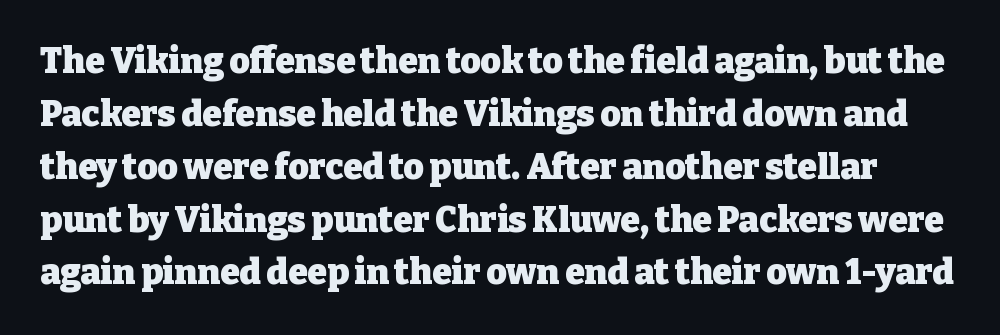
The image shows 35 px heavy serif type, upright; set normal line spacing (1.51x), normal letter spacing, not underlined; low stroke contrast and a medium x-height.
